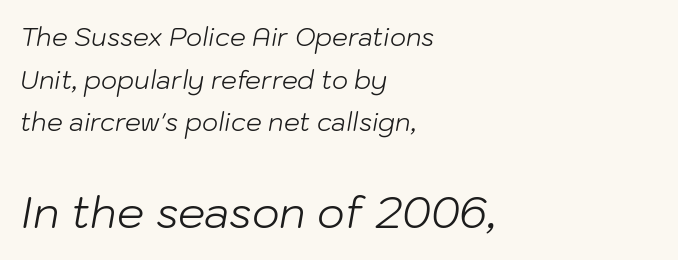
The image shows 43 px light type, italic (leaning right); set left-aligned, line spacing 1.71x, normal letter spacing, not underlined; the second (bottom) block is 1.72x larger; low stroke contrast and a medium x-height.
